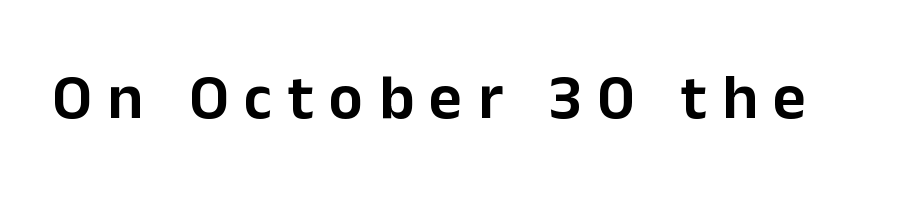
The letters advance in unequal steps, a hallmark of proportional type. Does the type have serifs? No, each stem ends abruptly. The lettering stays uniformly vertical, giving the passage a roman look. Compared with typical body copy, the letter spacing here is much looser. Check under the words: just untouched page.
